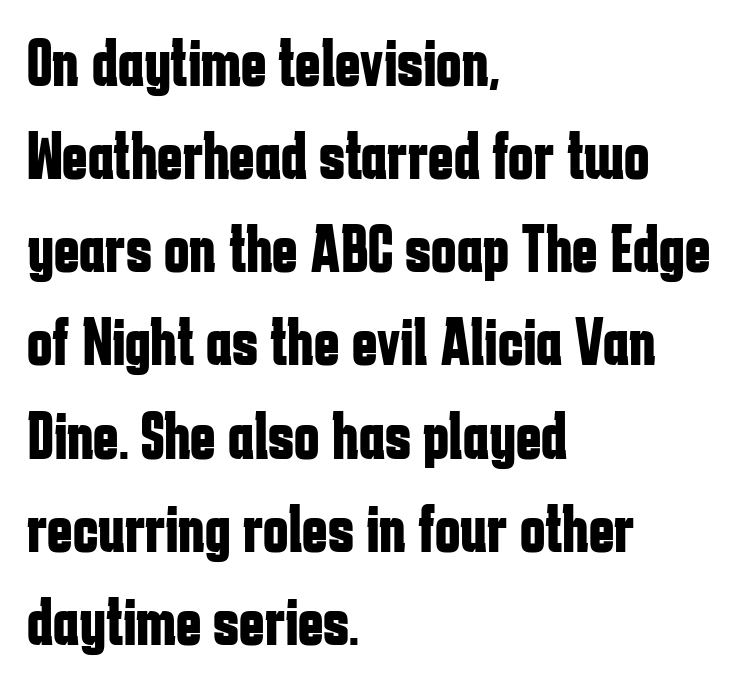
{"serif": "no", "italic": "no", "bold": "yes", "weight": "bold", "width": "condensed", "stroke_contrast": "low", "x_height": "medium", "monospaced": "no", "underline": "no", "align": "left", "line_spacing": "normal", "line_spacing_ratio": 1.37, "letter_spacing": "normal", "letter_spacing_em": 0.0, "glyph_px": 68}
